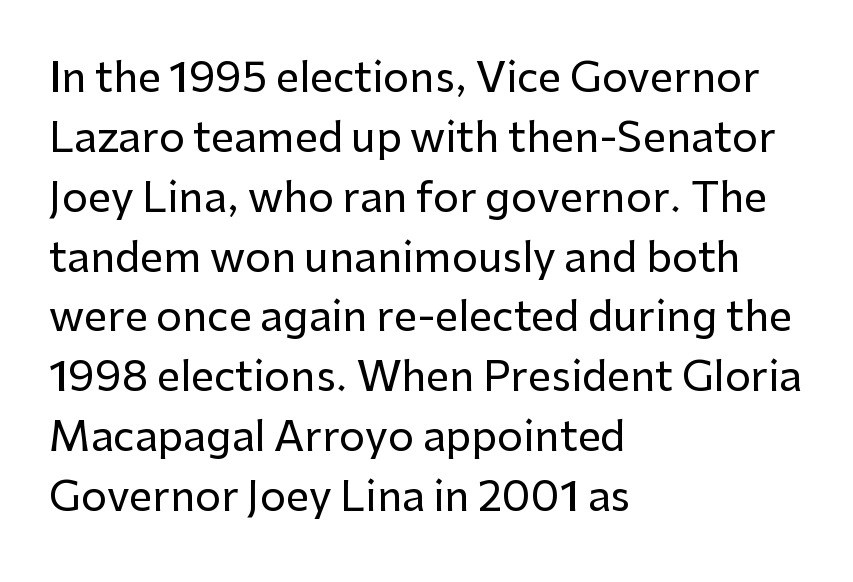
The image shows 41 px sans-serif type, upright; set left-aligned, normal line spacing (1.46x), normal letter spacing, not underlined; low stroke contrast and a medium x-height.
